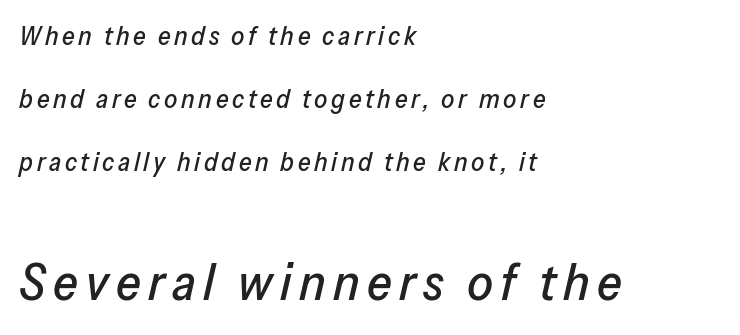
{"italic": "yes", "lean": "right", "slant_degrees": 13, "width": "normal", "stroke_contrast": "low", "x_height": "medium", "monospaced": "no", "underline": "no", "align": "left", "line_spacing": "loose", "line_spacing_ratio": 2.42, "larger_block": "second", "size_ratio": 1.96, "glyph_px": 51}
